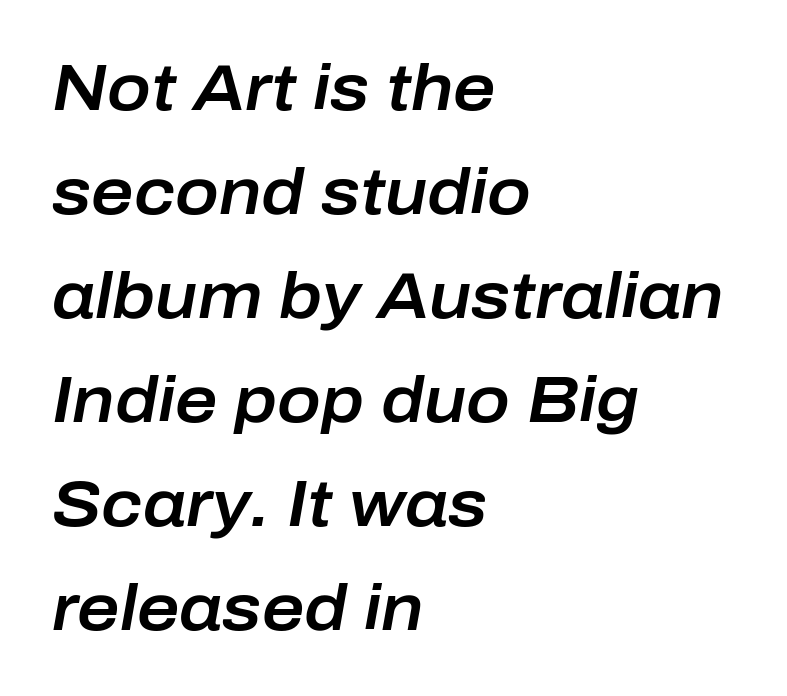
Q: Is the text italic (slanted)? A: Yes, it leans right by about 10 degrees.
Q: Is the text underlined? A: No.
Q: How is the paragraph aligned? A: Left-aligned.
Q: Is the spacing between letters normal or unusually wide? A: Normal.
Q: Is the spacing between lines tight, normal or loose? A: Normal.
Q: Width (condensed, normal, or wide)? A: Normal.
Q: Stroke contrast? A: Low.
Q: x-height? A: Medium.
Q: Monospaced? A: No.
